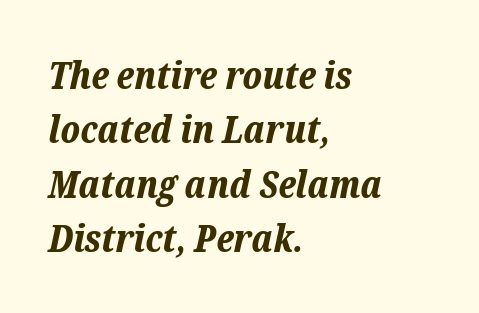
Do the characters align in a grid? No, the font is proportional. Rendered with sloped, italic letterforms. Interline gaps are of average width in this sample. Look at the stroke-to-counter ratio: heavy, a bold. Compared with typical body copy, the letter spacing here is the same.
